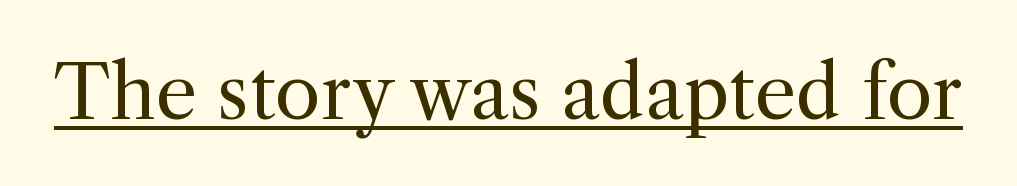
Q: Is the text bold? A: No.
Q: Is the text italic (slanted)? A: No, it is upright.
Q: Is the typeface a serif or a sans-serif typeface? A: Serif.
Q: Is the text underlined? A: Yes.
Q: Is the spacing between letters normal or unusually wide? A: Normal.
Q: Width (condensed, normal, or wide)? A: Normal.
Q: x-height? A: Medium.
Q: Monospaced? A: No.
